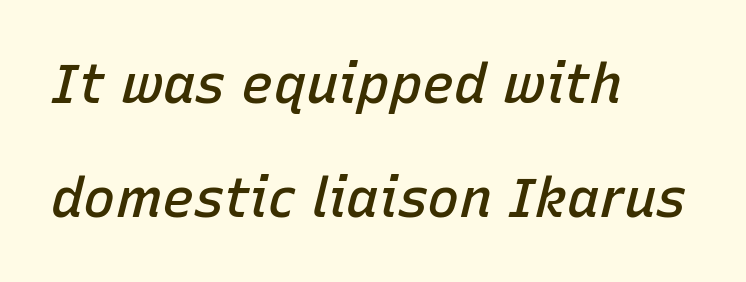
{"italic": "yes", "lean": "right", "slant_degrees": 15, "bold": "semi", "weight": "semibold", "width": "normal", "stroke_contrast": "low", "x_height": "medium", "monospaced": "no", "underline": "no", "align": "left", "line_spacing": "loose", "line_spacing_ratio": 2.11, "letter_spacing": "normal", "letter_spacing_em": 0.0, "glyph_px": 54}
